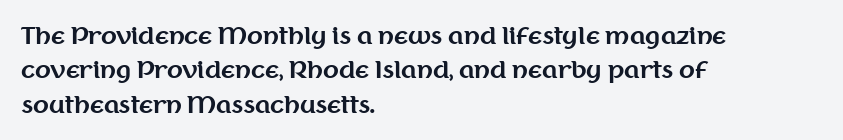
{"italic": "no", "bold": "yes", "underline": "no", "align": "left", "line_spacing": "normal", "line_spacing_ratio": 1.49, "letter_spacing": "normal", "letter_spacing_em": 0.0, "glyph_px": 23}
